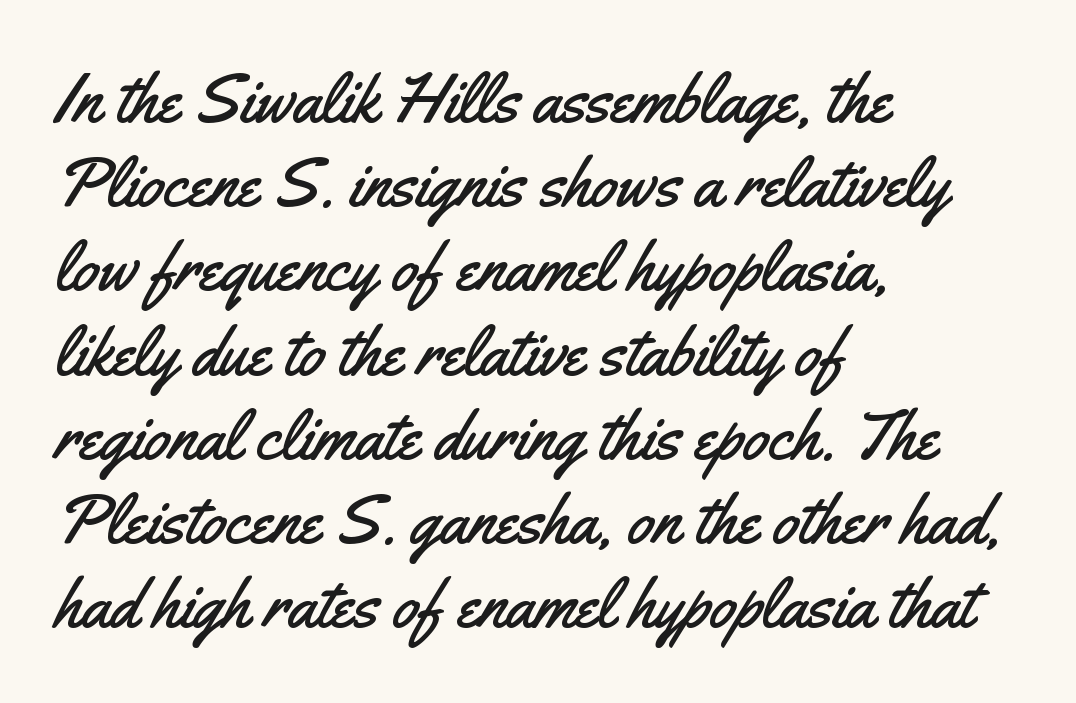
You could not count columns in this text — the font is proportionally spaced. Alignment: flush left. Words appear dense and cohesive because spacing is normal. Are there feet on the stems? There aren't — it's a sans.
